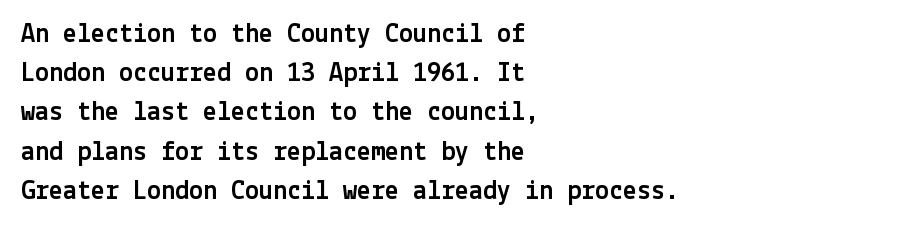
Q: Is the text italic (slanted)? A: No, it is upright.
Q: Is the typeface a serif or a sans-serif typeface? A: Sans-serif.
Q: Is the text underlined? A: No.
Q: How is the paragraph aligned? A: Left-aligned.
Q: Is the spacing between letters normal or unusually wide? A: Normal.
Q: Is the spacing between lines tight, normal or loose? A: Normal.
Q: Width (condensed, normal, or wide)? A: Normal.
Q: x-height? A: Medium.
